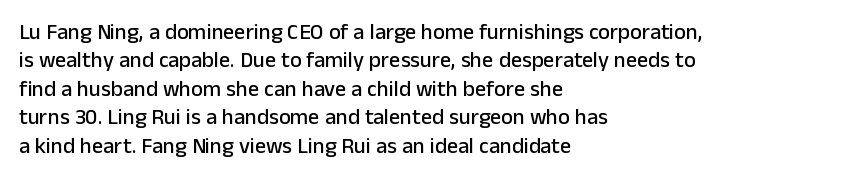
The image shows 22 px text type, upright; set left-aligned, normal line spacing (1.29x), normal letter spacing, not underlined.
